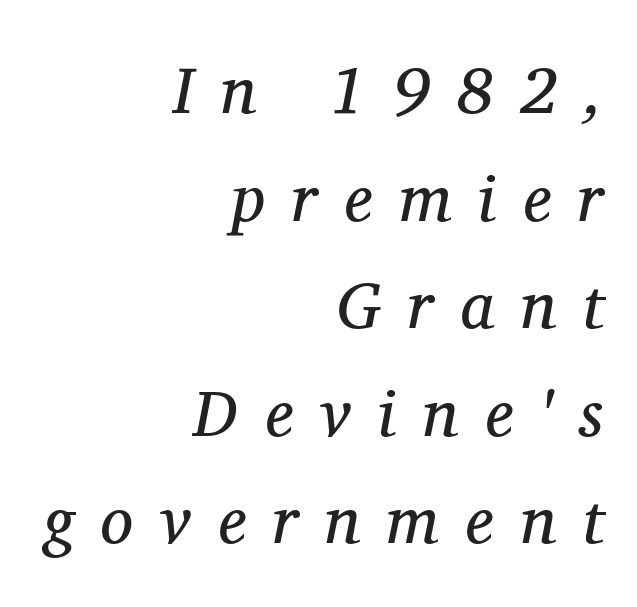
The image shows 66 px regular-weight serif type, italic (leaning right); set right-aligned, normal line spacing (1.63x), unusually wide letter spacing (+0.41 em), not underlined; medium stroke contrast and a medium x-height.
